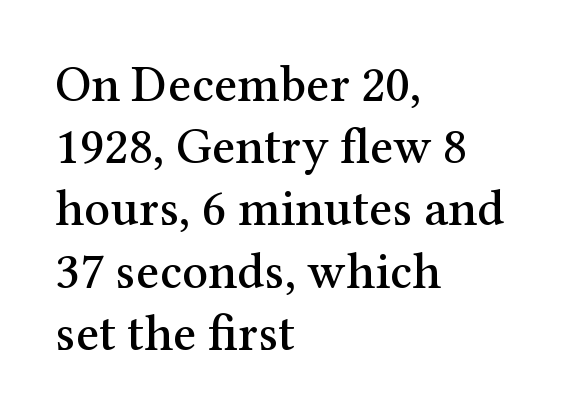
This rendering leaves character spacing at its baseline value. If you drew a ruler down the left edge, every line would touch it. A typesetter would mark this as roman, not italic. Lines of text with bare space underneath. The passage shown is typeset with a serif family. Do the characters align in a grid? No, the font is proportional.
